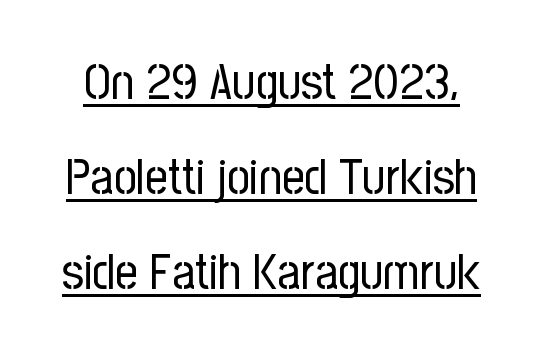
{"serif": "no", "italic": "no", "bold": "no", "weight": "regular", "width": "condensed", "stroke_contrast": "low", "x_height": "medium", "monospaced": "no", "underline": "yes", "line_spacing": "loose", "line_spacing_ratio": 1.9, "letter_spacing": "normal", "letter_spacing_em": 0.0, "glyph_px": 50}
